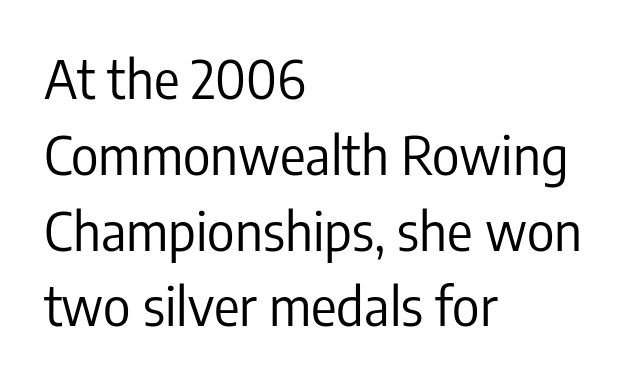
These lines stack with their left ends in a neat column. No chunkiness to these letters — they're not bold. What's the leading like? Ordinary, nothing unusual. These lines are rendered in a variable-pitch font.
